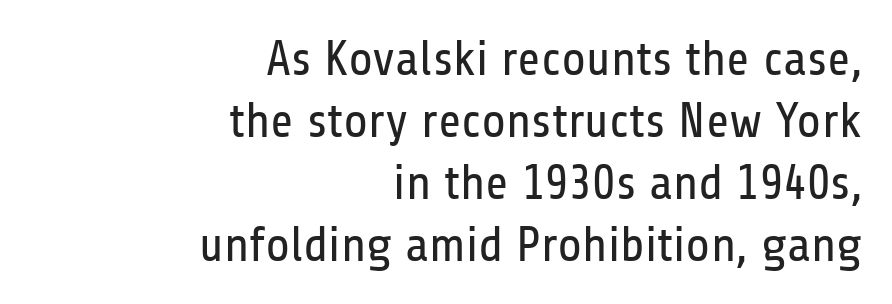
The compositor pushed each line to the right boundary. You can tell it's not italic because the verticals are truly vertical. The rendering uses natural spacing where letterforms have individual widths. Letters rest on an invisible, unmarked baseline. The font sits on the lighter half of the weight spectrum, regular included. The text was rendered using a sans face with plain stroke endings.
